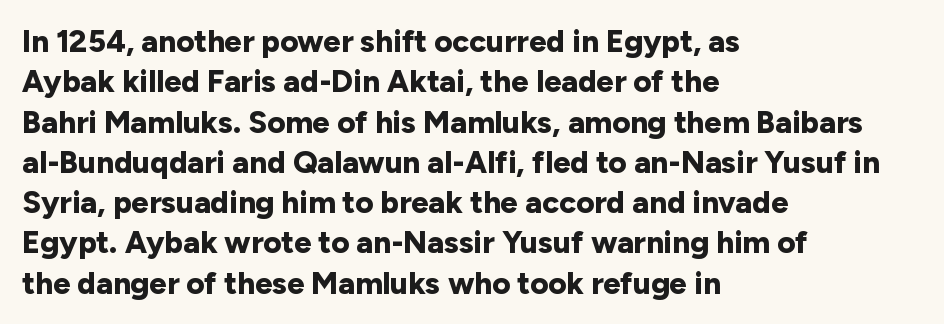
{"serif": "no", "italic": "no", "bold": "yes", "weight": "bold", "width": "normal", "stroke_contrast": "low", "x_height": "medium", "monospaced": "no", "underline": "no", "align": "left", "line_spacing": "normal", "line_spacing_ratio": 1.3, "letter_spacing": "normal", "letter_spacing_em": 0.0, "glyph_px": 31}
